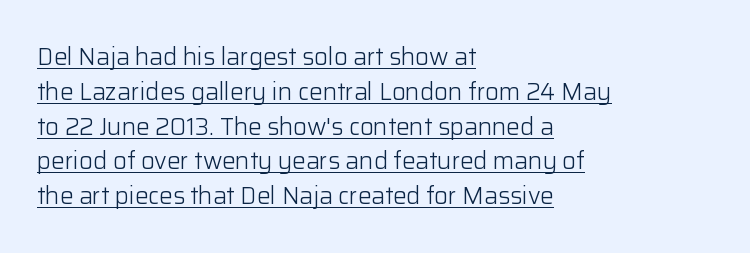
The image shows 24 px text type, upright; set left-aligned, normal line spacing (1.45x), normal letter spacing, underlined.
